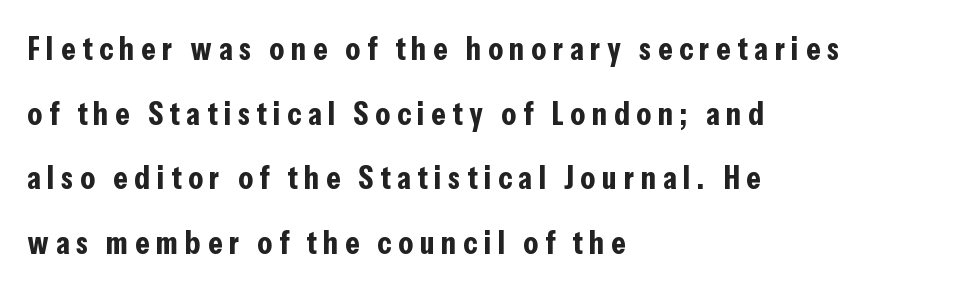
The image shows 33 px bold, condensed sans-serif type, upright; set left-aligned, loose line spacing (1.96x), unusually wide letter spacing (+0.2 em), not underlined; low stroke contrast and a medium x-height.
